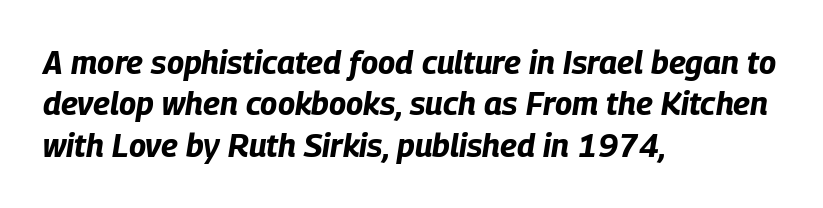
Q: Is the text bold? A: Yes.
Q: Is the text italic (slanted)? A: Yes, it leans right by about 9 degrees.
Q: Is the text underlined? A: No.
Q: How is the paragraph aligned? A: Left-aligned.
Q: Is the spacing between letters normal or unusually wide? A: Normal.
Q: Is the spacing between lines tight, normal or loose? A: Normal.
Q: Width (condensed, normal, or wide)? A: Condensed.
Q: Stroke contrast? A: Low.
Q: x-height? A: Large.
Q: Monospaced? A: No.
